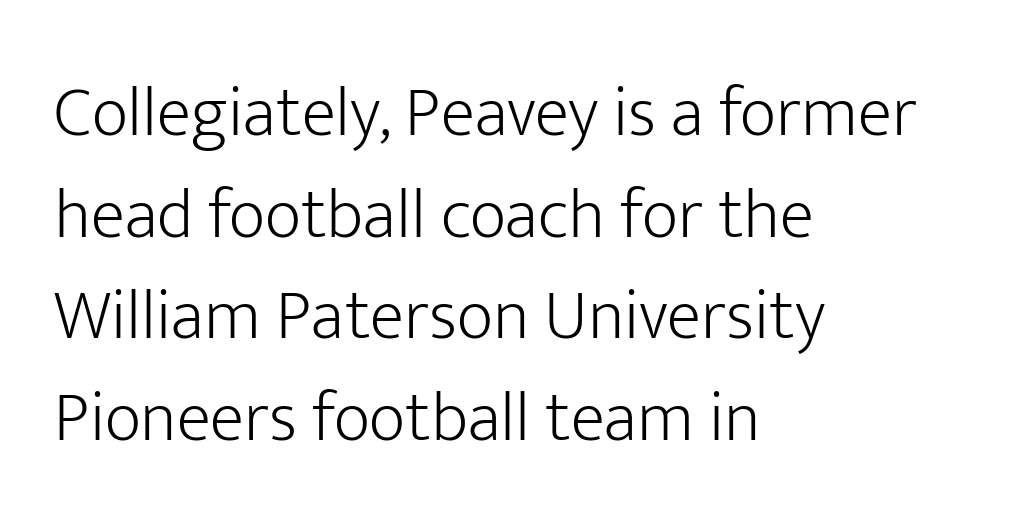
{"serif": "no", "italic": "no", "bold": "no", "weight": "light", "width": "normal", "stroke_contrast": "low", "x_height": "medium", "monospaced": "no", "underline": "no", "align": "left", "line_spacing": "normal", "line_spacing_ratio": 1.43, "letter_spacing": "normal", "letter_spacing_em": 0.0, "glyph_px": 71}
